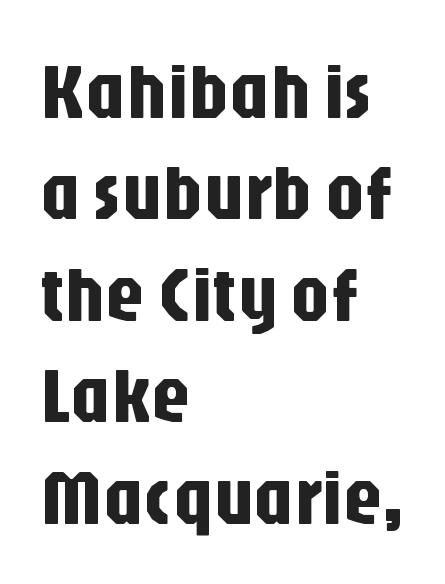
The image shows 78 px condensed sans-serif type, upright; set left-aligned, normal line spacing (1.3x), normal letter spacing, not underlined; low stroke contrast and a large x-height.
